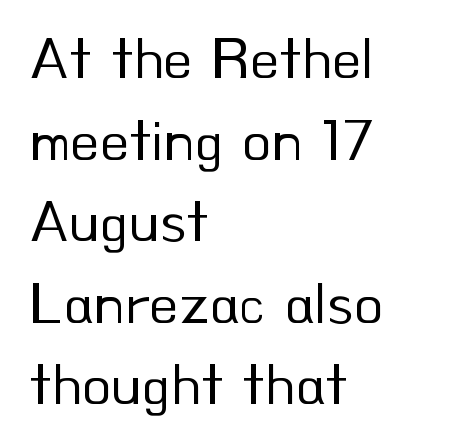
Q: Is the text bold? A: No.
Q: Is the text italic (slanted)? A: No, it is upright.
Q: Is the typeface a serif or a sans-serif typeface? A: Sans-serif.
Q: Is the text underlined? A: No.
Q: How is the paragraph aligned? A: Left-aligned.
Q: Is the spacing between letters normal or unusually wide? A: Normal.
Q: Is the spacing between lines tight, normal or loose? A: Normal.
Q: Width (condensed, normal, or wide)? A: Normal.
Q: Stroke contrast? A: Low.
Q: x-height? A: Small.
Q: Monospaced? A: No.
